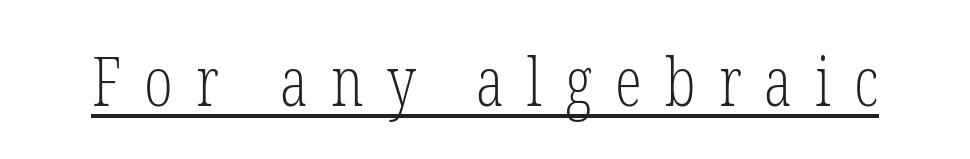
{"serif": "yes", "italic": "no", "bold": "no", "weight": "light", "width": "condensed", "stroke_contrast": "low", "x_height": "medium", "monospaced": "no", "underline": "yes", "letter_spacing": "wide", "letter_spacing_em": 0.34, "glyph_px": 68}
